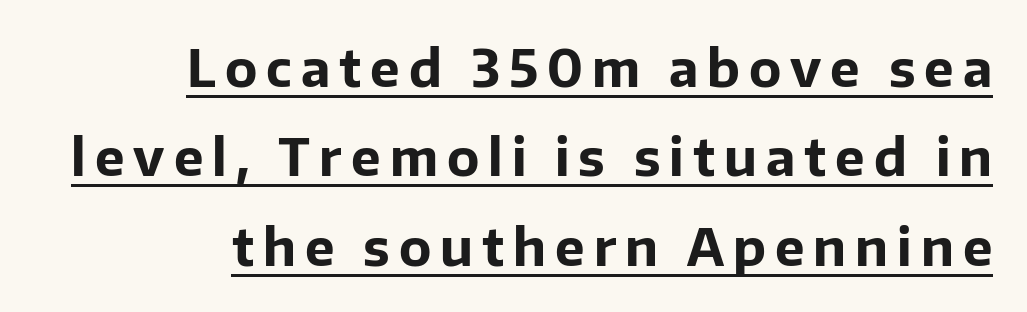
Vertical strokes here are truly vertical. Teacher's note: observe the even right margin — that is flush-right alignment. A typographer would call this underscored text. Spacing verdict: proportional, widths tailored to each character.
